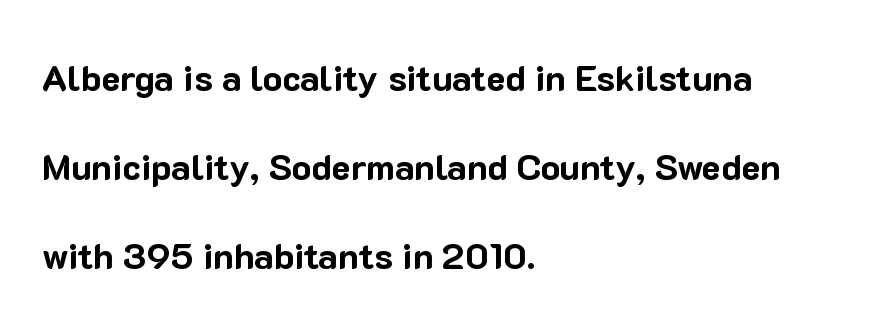
Q: Is the text bold? A: Yes.
Q: Is the text italic (slanted)? A: No, it is upright.
Q: Is the typeface a serif or a sans-serif typeface? A: Sans-serif.
Q: Is the text underlined? A: No.
Q: How is the paragraph aligned? A: Left-aligned.
Q: Is the spacing between letters normal or unusually wide? A: Normal.
Q: Is the spacing between lines tight, normal or loose? A: Loose.
Q: Width (condensed, normal, or wide)? A: Normal.
Q: Stroke contrast? A: Low.
Q: x-height? A: Medium.
Q: Monospaced? A: No.
